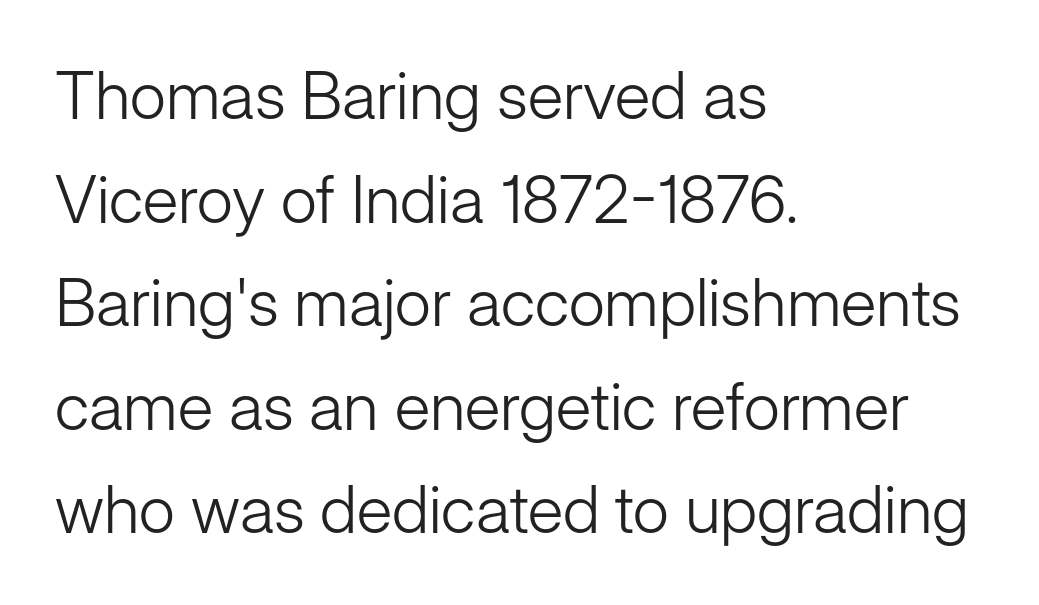
The image shows 66 px light sans-serif type, upright; set left-aligned, normal line spacing (1.57x), normal letter spacing, not underlined; low stroke contrast and a medium x-height.
